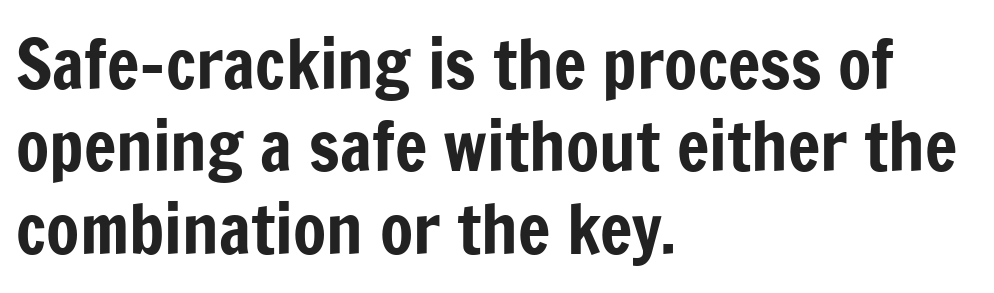
{"serif": "no", "italic": "no", "width": "condensed", "stroke_contrast": "low", "x_height": "medium", "monospaced": "no", "underline": "no", "align": "left", "line_spacing_ratio": 1.21, "letter_spacing": "normal", "letter_spacing_em": 0.0, "glyph_px": 68}
